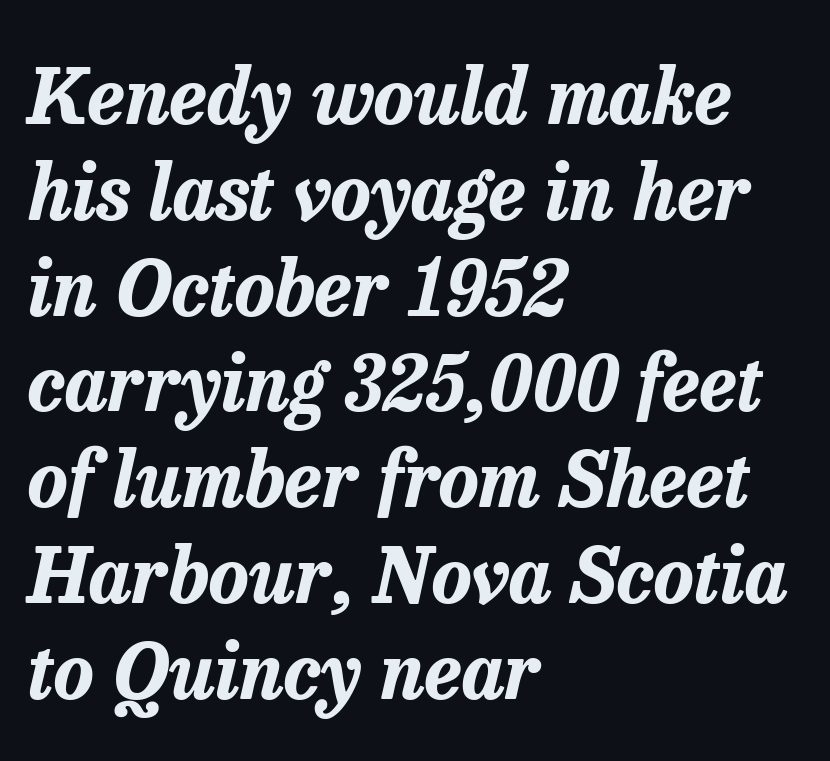
The image shows 76 px bold type, italic (leaning right); set left-aligned, normal line spacing (1.26x), normal letter spacing, not underlined; low stroke contrast and a medium x-height.
